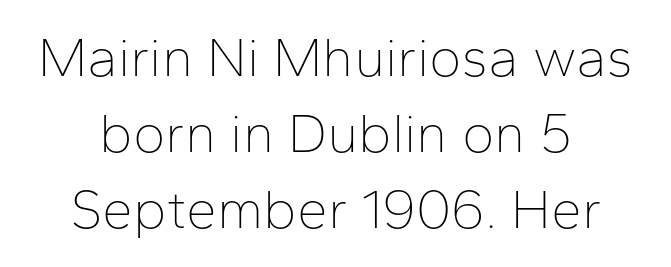
Do the letters lean? They stand straight. A student would call this center alignment; a typographer would say set centered. The typesetting does not lean heavy: it is not bold. If you measured baseline to baseline, you'd find a middling distance. The baseline area is clear. To sum up the face: it is a sans, with no serifs.
